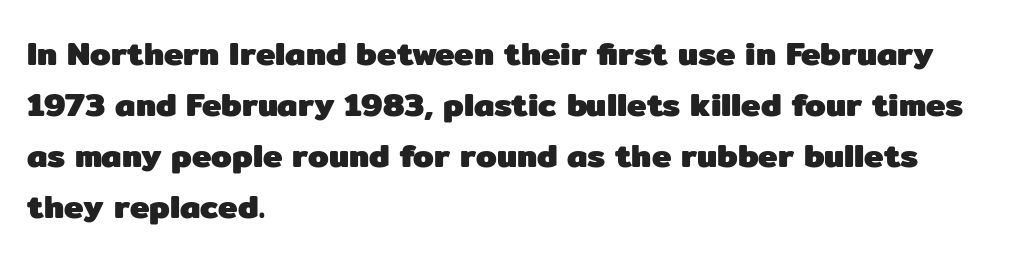
The image shows 33 px heavy sans-serif type, upright; set left-aligned, normal line spacing (1.55x), normal letter spacing, not underlined; low stroke contrast and a medium x-height.
